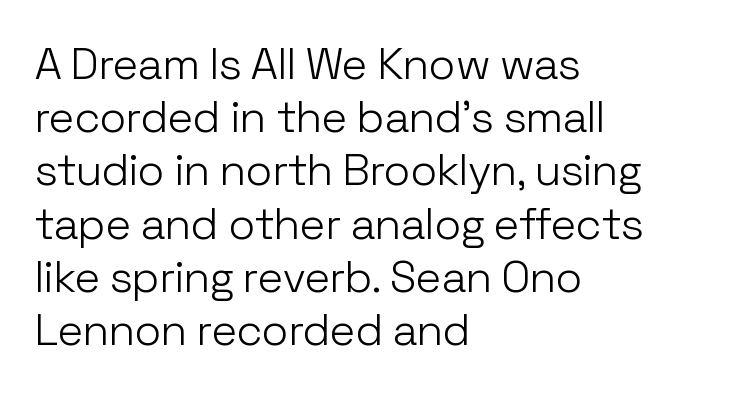
Ink coverage per letter is moderate at most. The rendering keeps characters at their native spacing. The zone under the glyphs is completely vacant. You could not count columns in this text — the font is proportionally spaced. The letters carry no serifs — their stems end cleanly without finishing strokes. Unlike italic type, these characters show no tilt at all.
